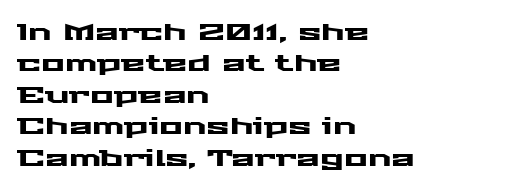
Q: Is the text italic (slanted)? A: No, it is upright.
Q: Is the text underlined? A: No.
Q: How is the paragraph aligned? A: Left-aligned.
Q: Is the spacing between letters normal or unusually wide? A: Normal.
Q: Is the spacing between lines tight, normal or loose? A: Normal.
